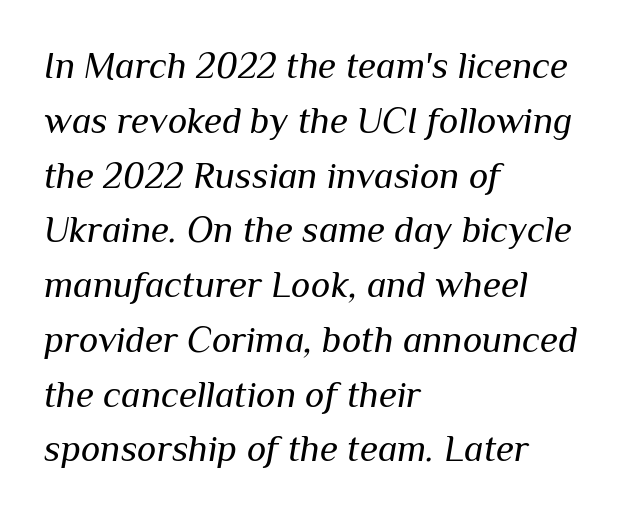
Inter-character spacing is left at the font's built-in metrics. If you measured baseline to baseline, you'd find a middling distance. Stroke mass is kept to a normal reading level or below. The compositor pushed each line to the left boundary. The letters advance in unequal steps, a hallmark of proportional type. Only glyphs here, with clear space below each row.
